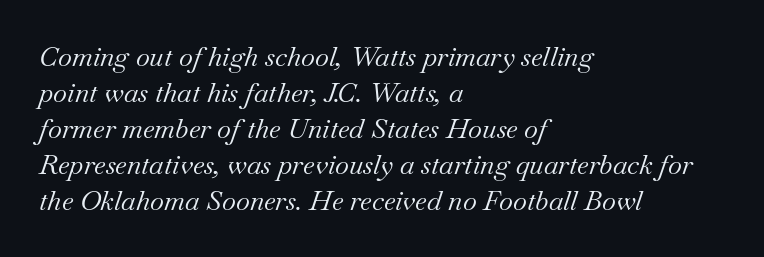
Q: Is the text bold? A: No.
Q: Is the text italic (slanted)? A: Yes, it leans right by about 18 degrees.
Q: Is the text underlined? A: No.
Q: How is the paragraph aligned? A: Left-aligned.
Q: Is the spacing between letters normal or unusually wide? A: Normal.
Q: Is the spacing between lines tight, normal or loose? A: Normal.
